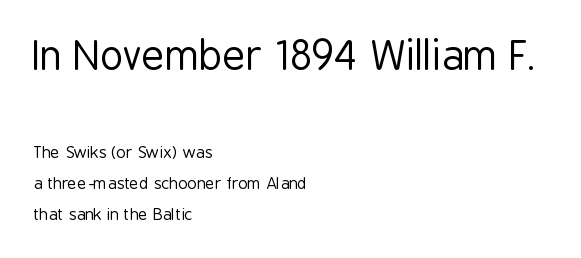
{"serif": "no", "italic": "no", "bold": "no", "weight": "regular", "width": "condensed", "stroke_contrast": "low", "x_height": "medium", "monospaced": "no", "underline": "no", "align": "left", "line_spacing": "loose", "line_spacing_ratio": 1.93, "letter_spacing": "normal", "letter_spacing_em": 0.0, "larger_block": "first", "size_ratio": 2.5, "glyph_px": 40}
